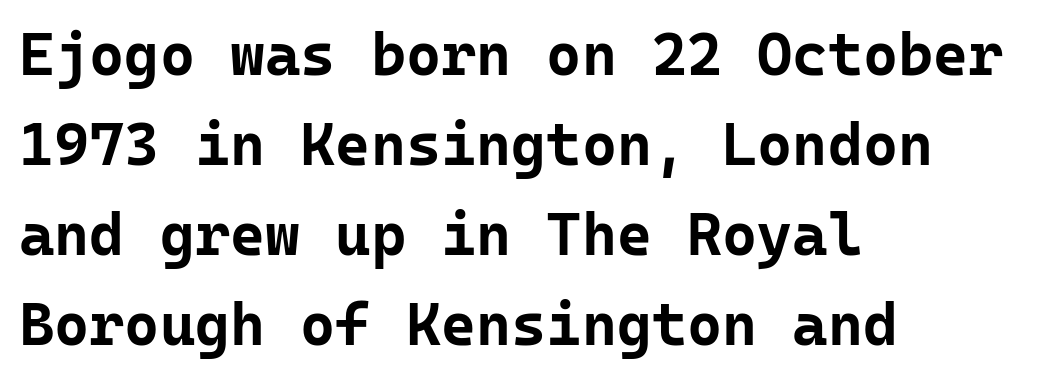
Q: Is the text bold? A: Yes.
Q: Is the text italic (slanted)? A: No, it is upright.
Q: Is the typeface a serif or a sans-serif typeface? A: Sans-serif.
Q: Is the text underlined? A: No.
Q: How is the paragraph aligned? A: Left-aligned.
Q: Is the spacing between letters normal or unusually wide? A: Normal.
Q: Is the spacing between lines tight, normal or loose? A: Normal.
Q: Width (condensed, normal, or wide)? A: Normal.
Q: Stroke contrast? A: Low.
Q: x-height? A: Medium.
Q: Monospaced? A: Yes.
